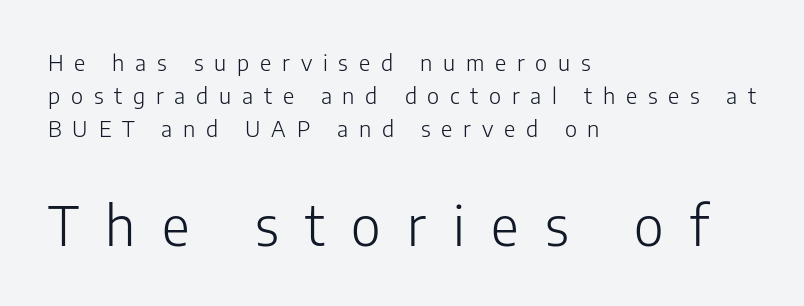
Honestly, the letter spacing is so wide it's the main thing you notice. Unlike italic type, these characters show no tilt at all. What's the leading like? Ordinary, nothing unusual. Reading top to bottom, the characters get bigger at the block break.
